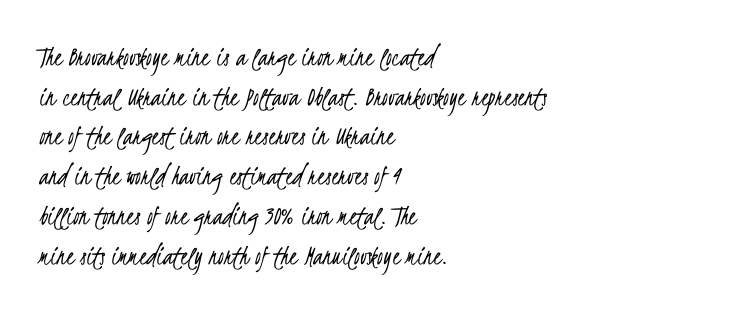
Q: Is the text bold? A: No.
Q: Is the typeface a serif or a sans-serif typeface? A: Sans-serif.
Q: Is the text underlined? A: No.
Q: How is the paragraph aligned? A: Left-aligned.
Q: Is the spacing between letters normal or unusually wide? A: Normal.
Q: Is the spacing between lines tight, normal or loose? A: Normal.
Q: Width (condensed, normal, or wide)? A: Condensed.
Q: Stroke contrast? A: Low.
Q: x-height? A: Small.
Q: Monospaced? A: No.
